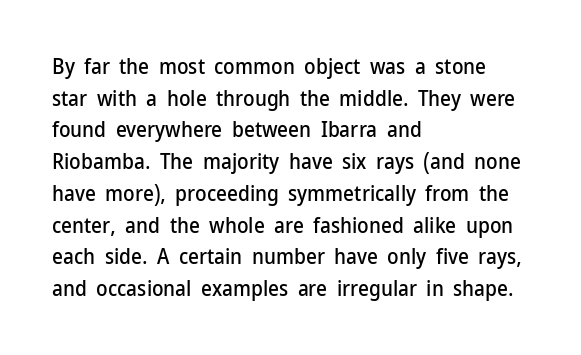
{"italic": "no", "underline": "no", "align": "left", "line_spacing": "normal", "line_spacing_ratio": 1.51, "letter_spacing": "normal", "letter_spacing_em": 0.0, "glyph_px": 21}
